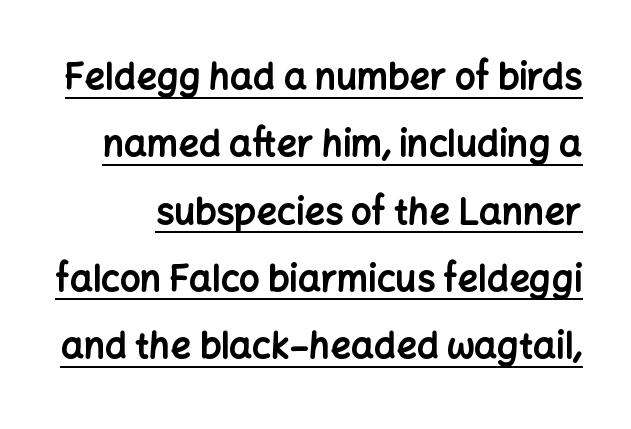
The image shows 36 px bold sans-serif type, upright; set line spacing 1.87x, normal letter spacing, underlined; low stroke contrast and a medium x-height.
